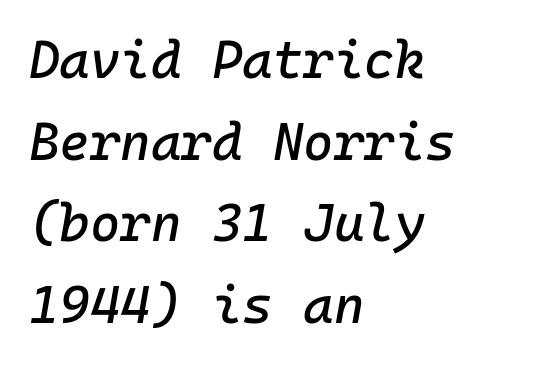
Q: Is the text italic (slanted)? A: Yes, it leans right by about 10 degrees.
Q: Is the text underlined? A: No.
Q: How is the paragraph aligned? A: Left-aligned.
Q: Is the spacing between letters normal or unusually wide? A: Normal.
Q: Is the spacing between lines tight, normal or loose? A: Normal.
Q: Width (condensed, normal, or wide)? A: Normal.
Q: Stroke contrast? A: Low.
Q: x-height? A: Medium.
Q: Monospaced? A: Yes.
